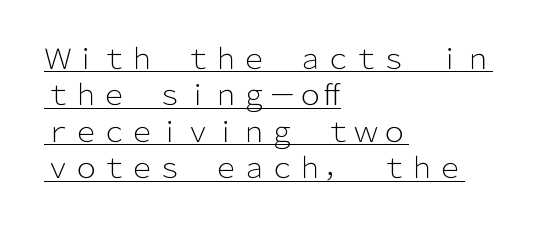
Q: Is the text bold? A: No.
Q: Is the text italic (slanted)? A: No, it is upright.
Q: Is the typeface a serif or a sans-serif typeface? A: Sans-serif.
Q: Is the text underlined? A: Yes.
Q: How is the paragraph aligned? A: Left-aligned.
Q: Is the spacing between letters normal or unusually wide? A: Normal.
Q: Is the spacing between lines tight, normal or loose? A: Normal.
Q: Width (condensed, normal, or wide)? A: Normal.
Q: Stroke contrast? A: Low.
Q: x-height? A: Medium.
Q: Monospaced? A: No.
